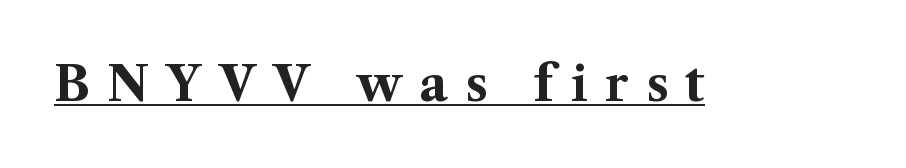
Heavy-handed strokes throughout: this text is bold. Posture: vertical. These lines are rendered in a variable-pitch font. Glyph-to-glyph distance is far greater than everyday printed text. The designer went with a serif here, giving each stem small feet. Honestly, the underline is the first thing you notice here.
